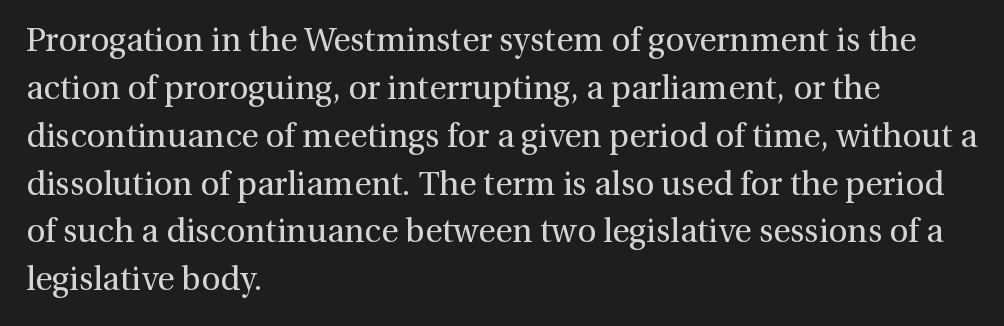
{"serif": "yes", "italic": "no", "bold": "no", "weight": "regular", "width": "normal", "stroke_contrast": "medium", "x_height": "medium", "monospaced": "no", "underline": "no", "align": "left", "line_spacing": "normal", "line_spacing_ratio": 1.45, "letter_spacing": "normal", "letter_spacing_em": 0.0, "glyph_px": 33}
